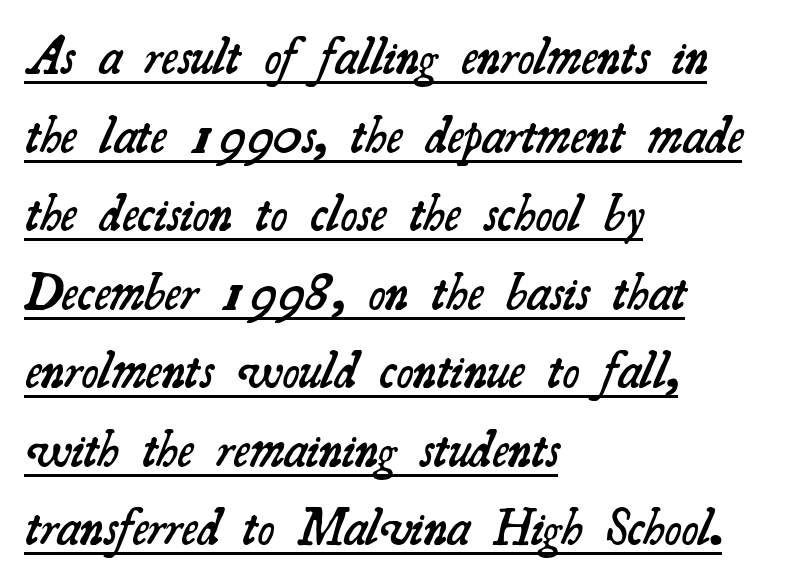
These lines are set flush left with a ragged right edge. The letterforms sit shoulder to shoulder at normal distance. Underlining? Definitely there. The rendering uses natural spacing where letterforms have individual widths. Rows of type keep a routine distance in the vertical direction. Firm but not heavy-handed strokes: this text is semibold.
